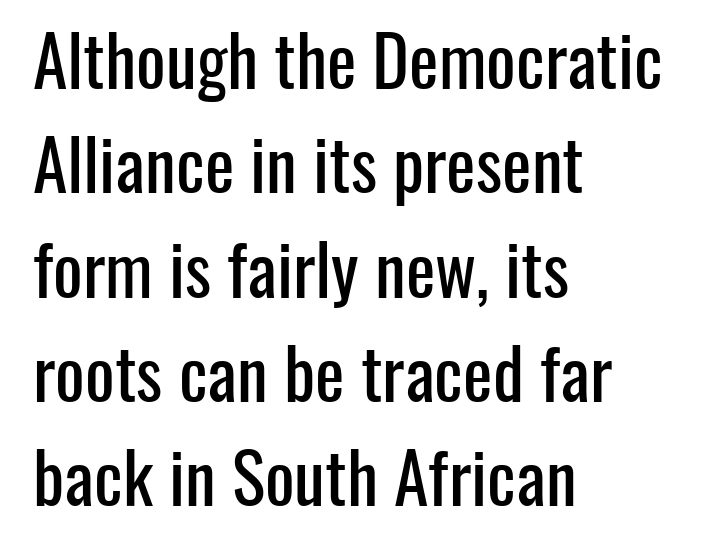
The image shows 70 px condensed sans-serif type, upright; set left-aligned, normal line spacing (1.49x), normal letter spacing, not underlined; low stroke contrast and a medium x-height.
